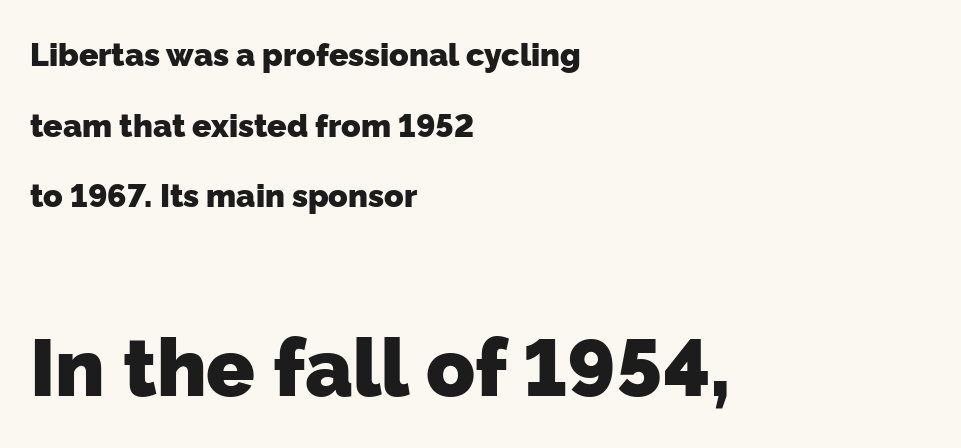
Q: Is the text bold? A: Yes.
Q: Is the typeface a serif or a sans-serif typeface? A: Sans-serif.
Q: Is the text underlined? A: No.
Q: How is the paragraph aligned? A: Left-aligned.
Q: Is the spacing between letters normal or unusually wide? A: Normal.
Q: Is the spacing between lines tight, normal or loose? A: Loose.
Q: Which block of text is set in a larger size, the first (top) or the second (bottom)? A: The second (bottom) one.
Q: Width (condensed, normal, or wide)? A: Normal.
Q: Stroke contrast? A: Low.
Q: x-height? A: Medium.
Q: Monospaced? A: No.
